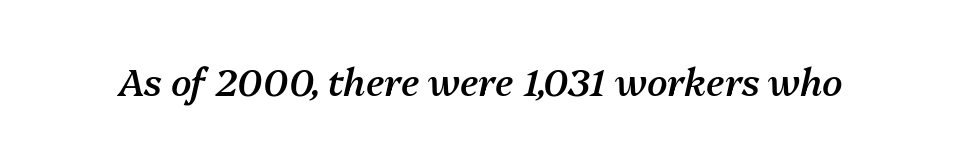
The image shows 37 px semibold type, italic (leaning right); set normal letter spacing, not underlined; medium stroke contrast and a medium x-height.
